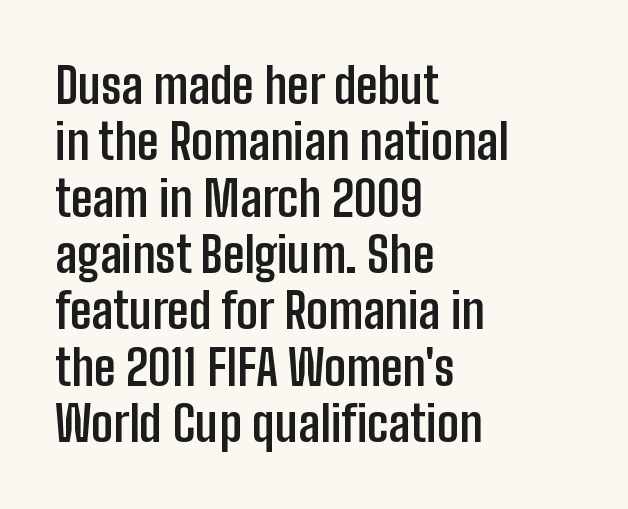
{"serif": "no", "italic": "no", "bold": "yes", "weight": "semibold", "width": "condensed", "stroke_contrast": "low", "x_height": "medium", "monospaced": "no", "underline": "no", "align": "left", "line_spacing": "tight", "line_spacing_ratio": 1.15, "letter_spacing": "normal", "letter_spacing_em": 0.0, "glyph_px": 49}
